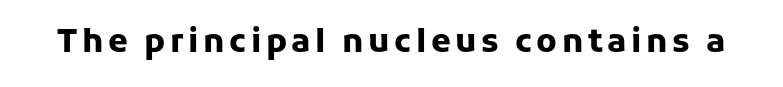
Q: Is the text bold? A: Yes.
Q: Is the text italic (slanted)? A: No, it is upright.
Q: Is the typeface a serif or a sans-serif typeface? A: Sans-serif.
Q: Is the text underlined? A: No.
Q: Width (condensed, normal, or wide)? A: Normal.
Q: Stroke contrast? A: Low.
Q: x-height? A: Medium.
Q: Monospaced? A: No.
